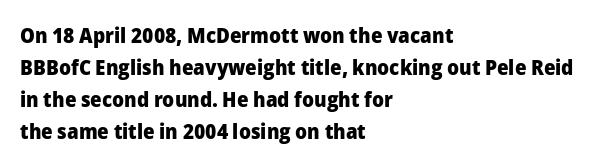
{"italic": "no", "bold": "yes", "underline": "no", "align": "left", "line_spacing": "normal", "line_spacing_ratio": 1.53, "letter_spacing": "normal", "letter_spacing_em": 0.0, "glyph_px": 21}
